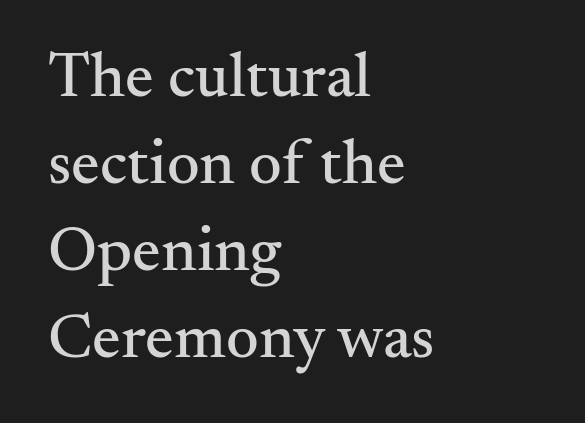
If you measured baseline to baseline, you'd find a middling distance. The face used here is seriffed, in the tradition of book romans. Typeset ragged right — the left edge is the straight one. Posture: upright roman.
